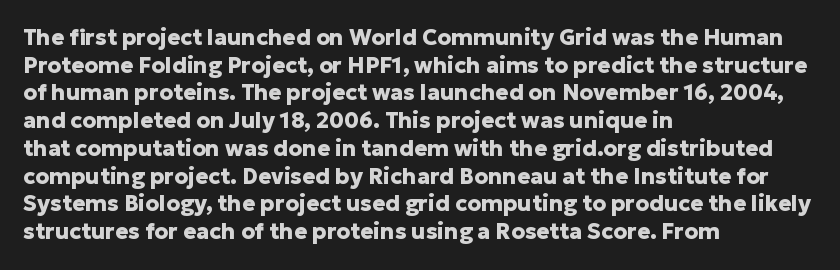
Q: Is the text bold? A: Yes.
Q: Is the text italic (slanted)? A: No, it is upright.
Q: Is the text underlined? A: No.
Q: How is the paragraph aligned? A: Left-aligned.
Q: Is the spacing between letters normal or unusually wide? A: Normal.
Q: Is the spacing between lines tight, normal or loose? A: Normal.
